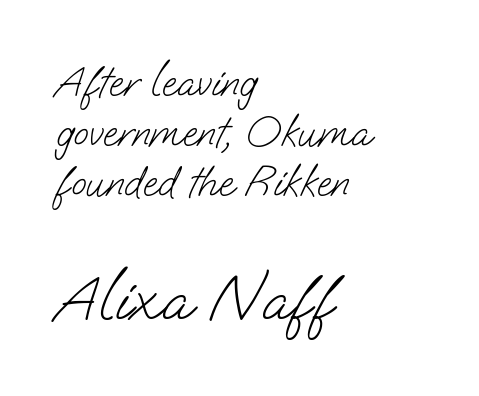
Q: Is the text bold? A: No.
Q: Is the typeface a serif or a sans-serif typeface? A: Sans-serif.
Q: Is the text underlined? A: No.
Q: How is the paragraph aligned? A: Left-aligned.
Q: Is the spacing between letters normal or unusually wide? A: Normal.
Q: Is the spacing between lines tight, normal or loose? A: Tight.
Q: Which block of text is set in a larger size, the first (top) or the second (bottom)? A: The second (bottom) one.
Q: Width (condensed, normal, or wide)? A: Normal.
Q: Stroke contrast? A: Low.
Q: x-height? A: Small.
Q: Monospaced? A: No.
